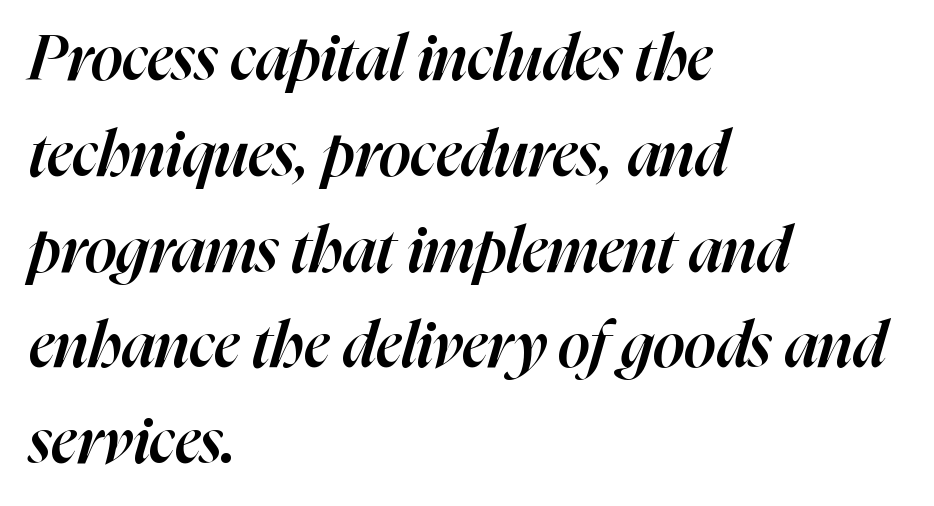
Type without underlining. The axis of the letterforms is tilted away from vertical. Reading down the column, the eye jumps a familiar distance to each next line. Character widths vary here, with narrow letters taking less room than wide ones. Strokes here are thickened, but only to semibold level.
